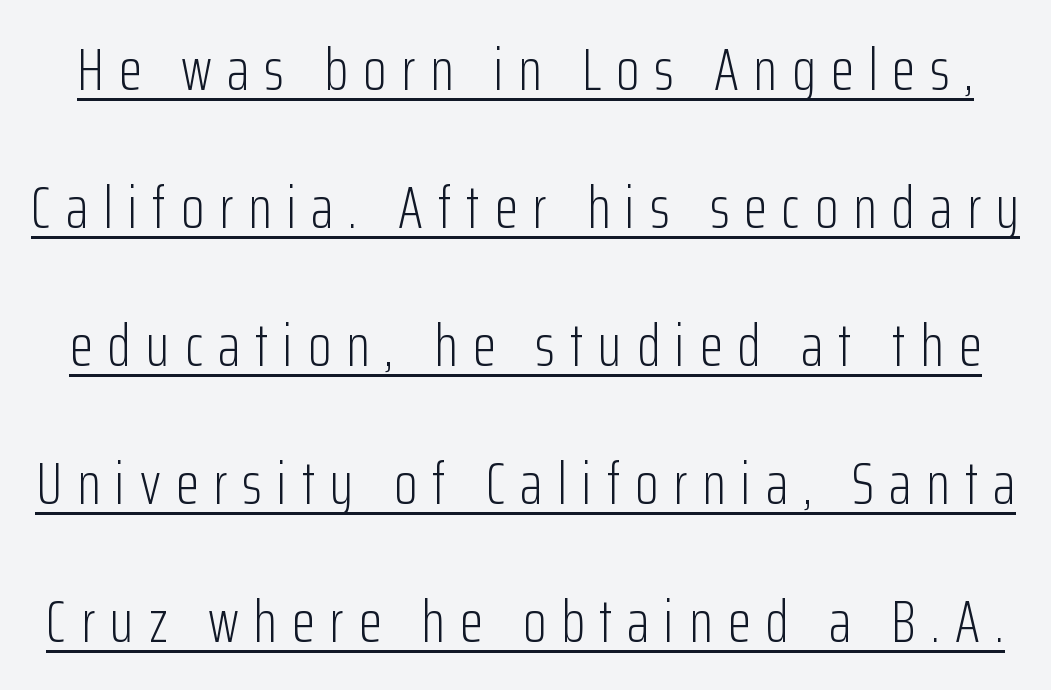
The image shows 60 px light, condensed sans-serif type, upright; set loose line spacing (2.3x), unusually wide letter spacing (+0.25 em), underlined; low stroke contrast and a medium x-height.
